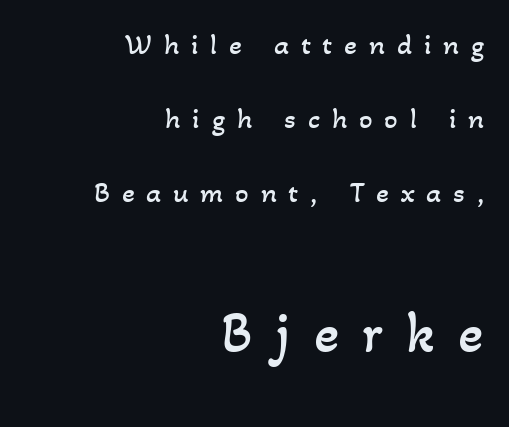
The image shows 59 px regular-weight type; set right-aligned, loose line spacing (2.47x), unusually wide letter spacing (+0.39 em), not underlined; the second (bottom) block is 1.97x larger; low stroke contrast and a small x-height.
